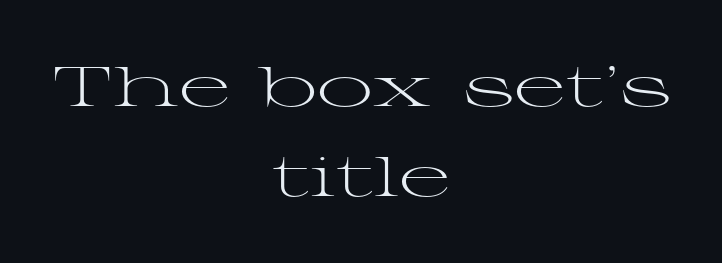
Clear beneath every line of the passage. The letterforms sit shoulder to shoulder at normal distance. The rendering uses a moderate line-height, typical for paragraphs. Alignment: centered. Type style note: has serifs. Posture: vertical.
